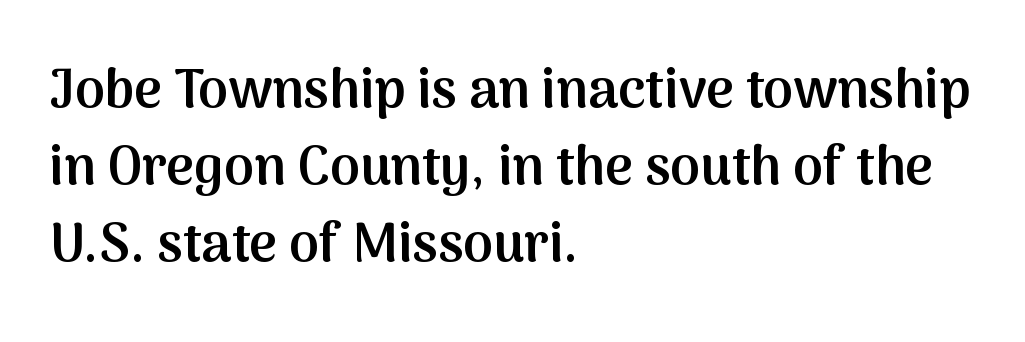
The image shows 54 px semibold sans-serif type, upright; set left-aligned, normal line spacing (1.43x), normal letter spacing, not underlined; medium stroke contrast and a medium x-height.
